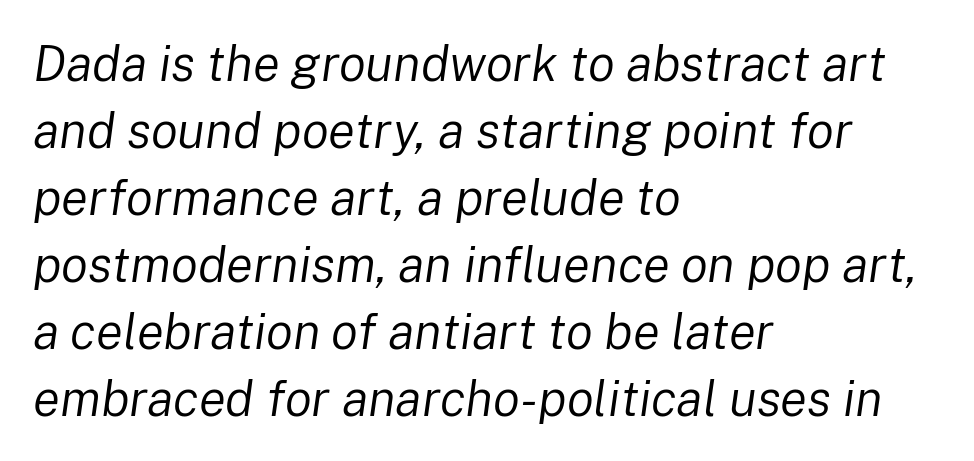
{"italic": "yes", "lean": "right", "slant_degrees": 8, "bold": "no", "weight": "regular", "width": "normal", "stroke_contrast": "low", "x_height": "medium", "monospaced": "no", "underline": "no", "align": "left", "line_spacing": "normal", "line_spacing_ratio": 1.34, "letter_spacing": "normal", "letter_spacing_em": 0.0, "glyph_px": 50}
